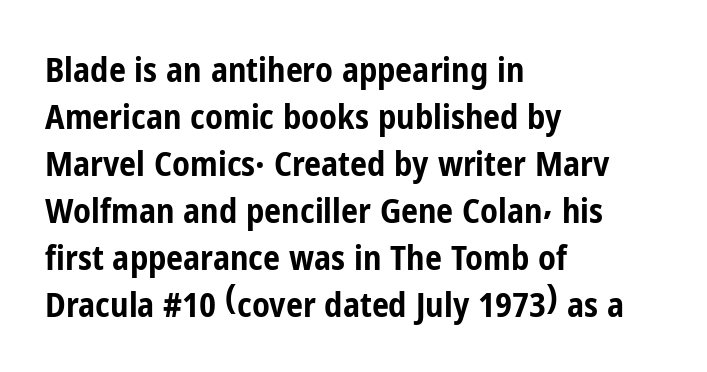
Q: Is the text bold? A: Yes.
Q: Is the text italic (slanted)? A: No, it is upright.
Q: Is the typeface a serif or a sans-serif typeface? A: Sans-serif.
Q: Is the text underlined? A: No.
Q: How is the paragraph aligned? A: Left-aligned.
Q: Is the spacing between letters normal or unusually wide? A: Normal.
Q: Is the spacing between lines tight, normal or loose? A: Normal.
Q: Width (condensed, normal, or wide)? A: Condensed.
Q: Stroke contrast? A: Low.
Q: x-height? A: Medium.
Q: Monospaced? A: No.
